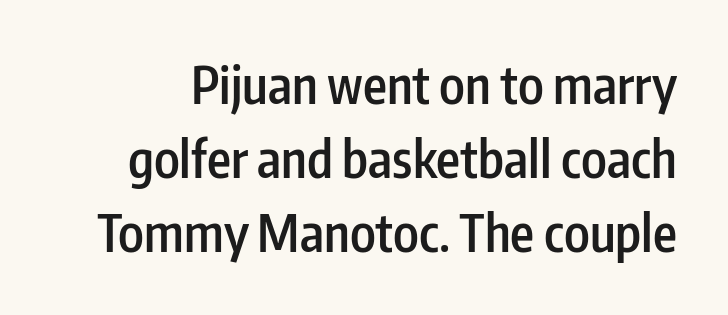
{"serif": "no", "italic": "no", "bold": "semi", "weight": "semibold", "width": "condensed", "stroke_contrast": "low", "x_height": "medium", "monospaced": "no", "underline": "no", "line_spacing": "normal", "line_spacing_ratio": 1.45, "letter_spacing": "normal", "letter_spacing_em": 0.0, "glyph_px": 51}
